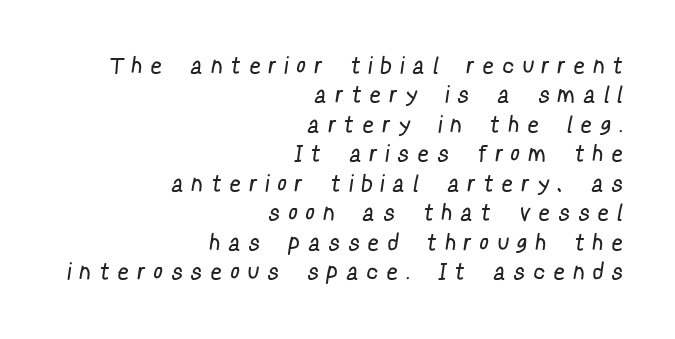
The image shows 23 px text type; set right-aligned, normal line spacing (1.28x), unusually wide letter spacing (+0.47 em), not underlined.
